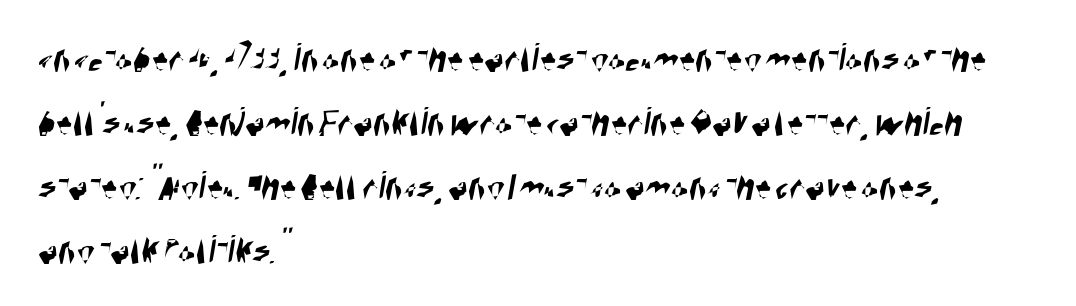
The passage shown stacks its lines at a standard gap. This sample uses a sans-serif face. The lines in this sample share a left origin and differ only in where they stop. The line texture is even and compact thanks to regular tracking. Anything drawn beneath the words? Only blank space.
